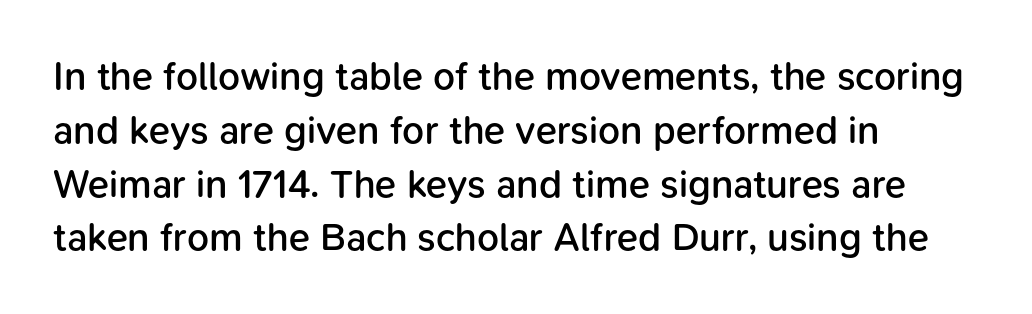
{"serif": "no", "italic": "no", "bold": "semi", "weight": "semibold", "width": "normal", "stroke_contrast": "low", "x_height": "medium", "monospaced": "no", "underline": "no", "align": "left", "line_spacing": "normal", "line_spacing_ratio": 1.38, "letter_spacing": "normal", "letter_spacing_em": 0.0, "glyph_px": 39}
